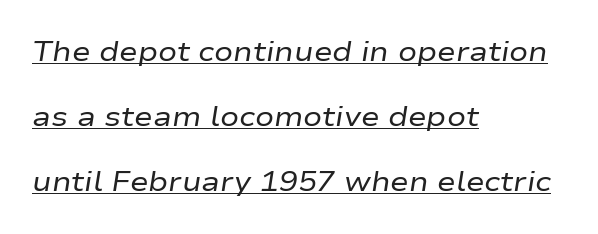
This sample is left-justified, so line endings fall wherever the words run out. Vertical stems look standard width or narrower in stroke. Spacing between characters is what you'd get straight out of the box. The text carries the slant typical of an italic or oblique font. The specimen includes a rule beneath the text block's lines.
